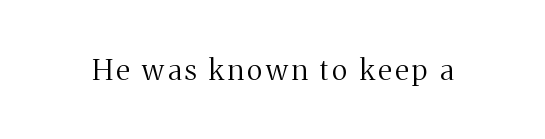
Q: Is the text bold? A: No.
Q: Is the text italic (slanted)? A: No, it is upright.
Q: Is the typeface a serif or a sans-serif typeface? A: Serif.
Q: Is the text underlined? A: No.
Q: Width (condensed, normal, or wide)? A: Normal.
Q: Stroke contrast? A: Medium.
Q: x-height? A: Medium.
Q: Monospaced? A: No.
